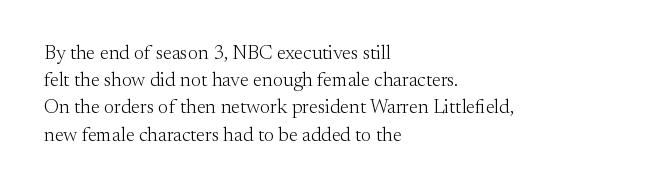
The image shows 20 px text type, upright; set left-aligned, normal line spacing (1.36x), normal letter spacing, not underlined.
